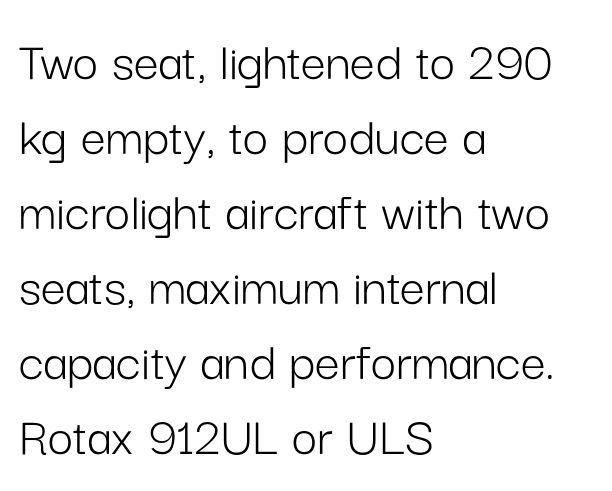
{"serif": "no", "italic": "no", "bold": "no", "weight": "light", "width": "normal", "stroke_contrast": "low", "x_height": "medium", "monospaced": "no", "underline": "no", "align": "left", "line_spacing": "normal", "line_spacing_ratio": 1.34, "letter_spacing": "normal", "letter_spacing_em": 0.0, "glyph_px": 56}
